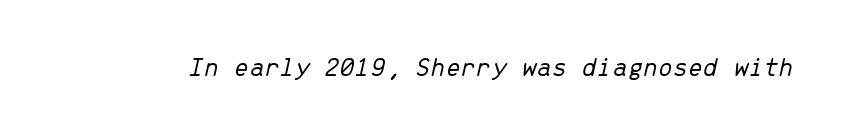
The image shows 27 px text type, italic (leaning right); set normal letter spacing, not underlined.
